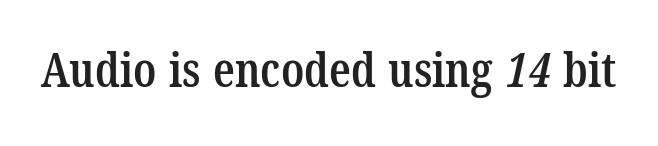
The image shows 48 px semibold, condensed serif type; set normal letter spacing, not underlined; low stroke contrast and a medium x-height.
